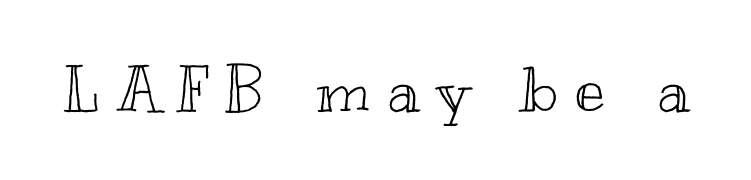
{"italic": "no", "width": "wide", "x_height": "small", "monospaced": "no", "underline": "no", "letter_spacing": "wide", "letter_spacing_em": 0.28, "glyph_px": 63}
